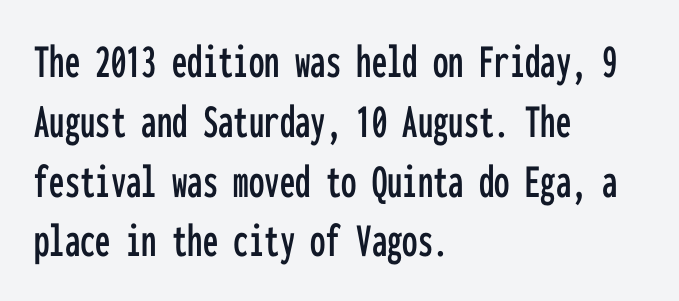
Q: Is the text italic (slanted)? A: No, it is upright.
Q: Is the typeface a serif or a sans-serif typeface? A: Sans-serif.
Q: Is the text underlined? A: No.
Q: How is the paragraph aligned? A: Left-aligned.
Q: Is the spacing between letters normal or unusually wide? A: Normal.
Q: Width (condensed, normal, or wide)? A: Condensed.
Q: Stroke contrast? A: Low.
Q: x-height? A: Medium.
Q: Monospaced? A: Yes.
